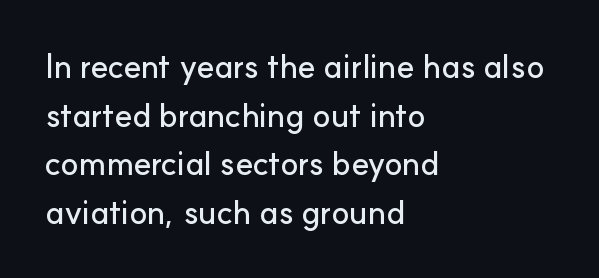
The image shows 33 px sans-serif type, upright; set left-aligned, normal line spacing (1.47x), normal letter spacing, not underlined; low stroke contrast and a small x-height.
